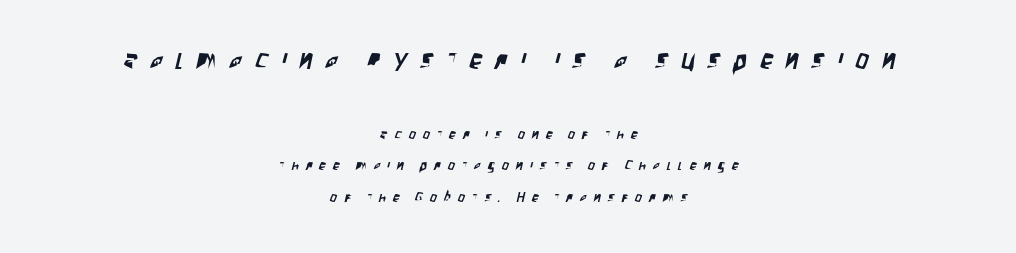
These two chunks differ in scale, with the top chunk taking the larger measure. Notice the wide empty band between every row — that's loose leading. Letter spacing: wide. Typeset on center — no edge is straight. No word sits above an underline.
